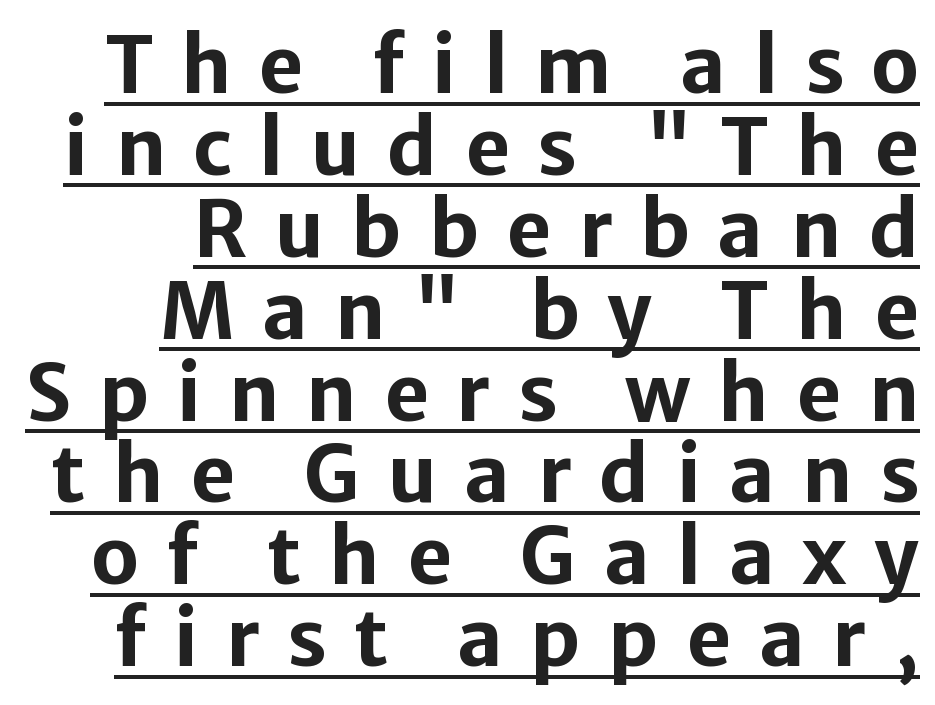
{"serif": "no", "italic": "no", "bold": "yes", "weight": "bold", "width": "normal", "stroke_contrast": "low", "x_height": "medium", "monospaced": "no", "underline": "yes", "align": "right", "line_spacing": "tight", "line_spacing_ratio": 1.05, "letter_spacing": "wide", "letter_spacing_em": 0.35, "glyph_px": 78}
